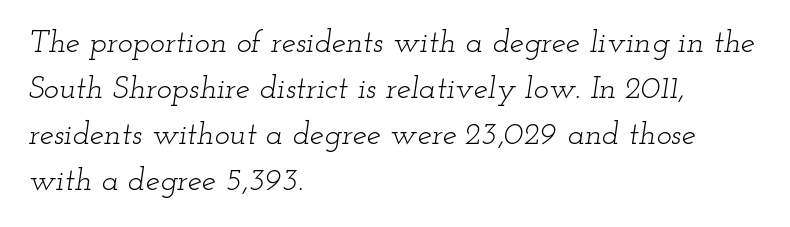
{"serif": "yes", "italic": "yes", "lean": "right", "slant_degrees": 12, "bold": "no", "weight": "light", "width": "wide", "stroke_contrast": "low", "x_height": "small", "monospaced": "no", "underline": "no", "align": "left", "line_spacing": "normal", "line_spacing_ratio": 1.44, "letter_spacing": "normal", "letter_spacing_em": 0.0, "glyph_px": 32}
